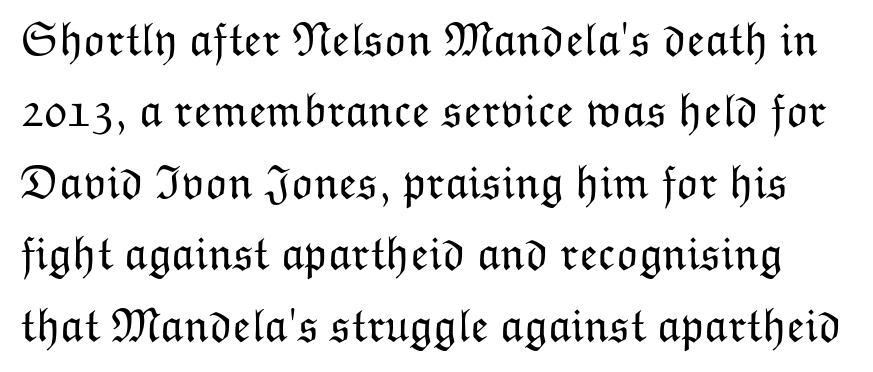
The image shows 47 px light type, upright; set normal line spacing (1.52x), normal letter spacing, not underlined; low stroke contrast and a medium x-height.
